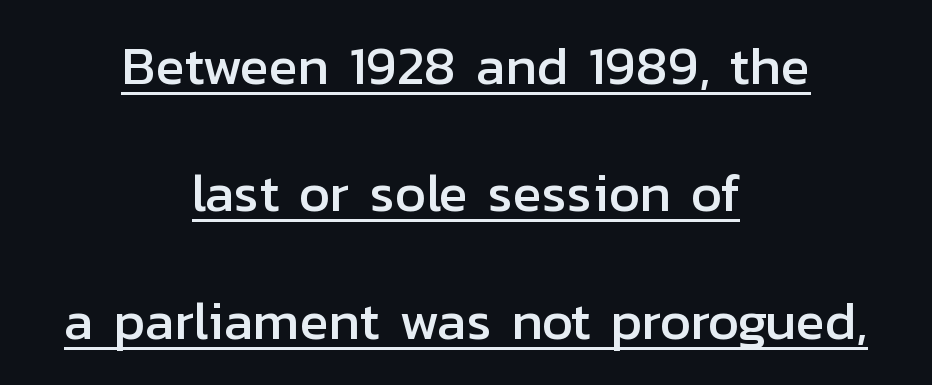
{"serif": "no", "italic": "no", "width": "normal", "stroke_contrast": "low", "x_height": "medium", "monospaced": "no", "underline": "yes", "align": "center", "line_spacing": "loose", "line_spacing_ratio": 2.36, "letter_spacing": "normal", "letter_spacing_em": 0.0, "glyph_px": 54}
